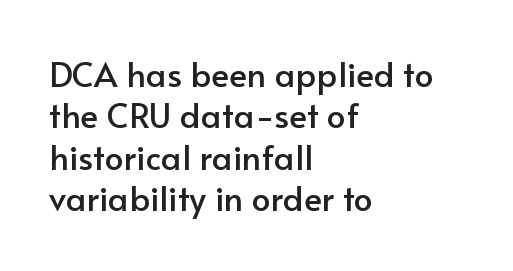
Q: Is the text italic (slanted)? A: No, it is upright.
Q: Is the typeface a serif or a sans-serif typeface? A: Sans-serif.
Q: Is the text underlined? A: No.
Q: How is the paragraph aligned? A: Left-aligned.
Q: Is the spacing between letters normal or unusually wide? A: Normal.
Q: Width (condensed, normal, or wide)? A: Normal.
Q: Stroke contrast? A: Low.
Q: x-height? A: Small.
Q: Monospaced? A: No.
